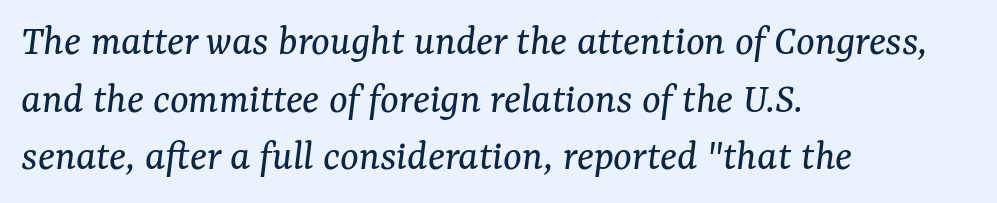
A normal amount of white space separates one row of letters from the next. The type is set solid horizontally, with unmodified tracking. Which margin do the lines hug? The left one — the right edge is uneven. Quick note: italic. Old-style or modern, the face here clearly has serifs.
